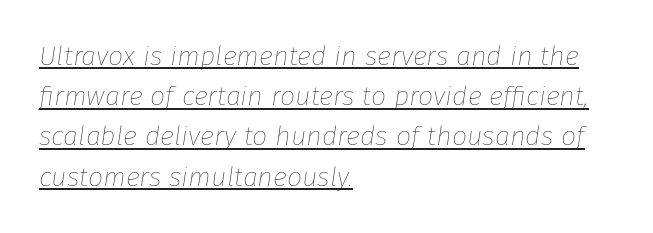
Q: Is the text bold? A: No.
Q: Is the text italic (slanted)? A: Yes, it leans right by about 8 degrees.
Q: Is the text underlined? A: Yes.
Q: How is the paragraph aligned? A: Left-aligned.
Q: Is the spacing between letters normal or unusually wide? A: Normal.
Q: Is the spacing between lines tight, normal or loose? A: Normal.
